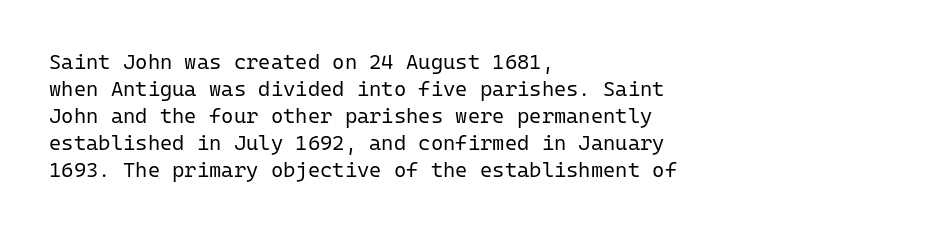
The image shows 21 px text type, upright; set left-aligned, normal line spacing (1.28x), normal letter spacing, not underlined.
